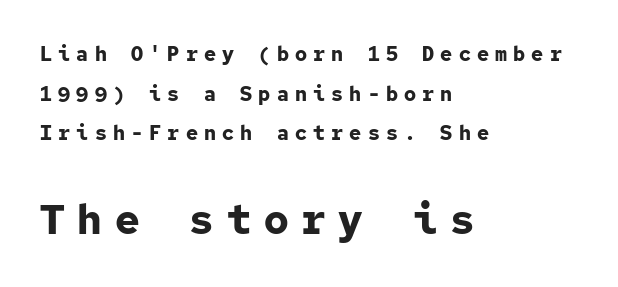
A typesetter would call this monospace, since all characters share one set width. Interline gaps are noticeably wide in this sample. The font is running at its bold setting. The rendering anchors every line to the left-hand side.
